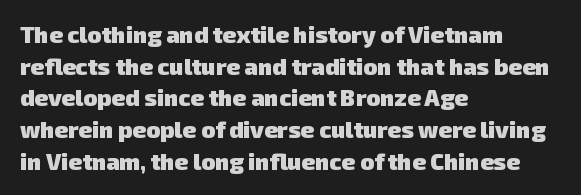
The image shows 23 px bold type; set left-aligned, normal line spacing (1.38x), normal letter spacing, not underlined.
